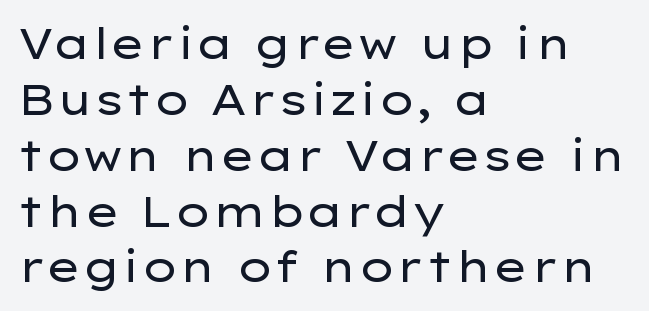
{"serif": "no", "italic": "no", "bold": "no", "weight": "regular", "width": "wide", "stroke_contrast": "low", "x_height": "medium", "monospaced": "no", "underline": "no", "align": "left", "line_spacing": "normal", "line_spacing_ratio": 1.33, "letter_spacing": "normal", "letter_spacing_em": 0.0, "glyph_px": 42}
